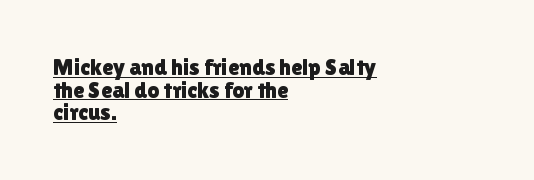
Q: Is the text italic (slanted)? A: No, it is upright.
Q: Is the text underlined? A: Yes.
Q: How is the paragraph aligned? A: Left-aligned.
Q: Is the spacing between letters normal or unusually wide? A: Normal.
Q: Is the spacing between lines tight, normal or loose? A: Tight.
